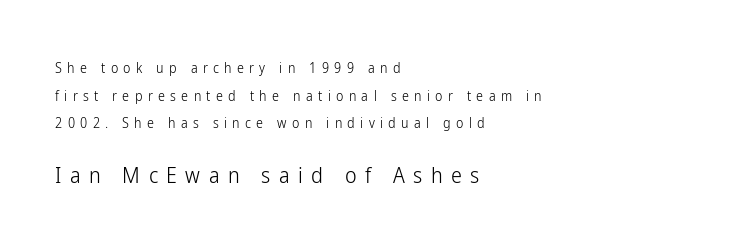
This rendering widens character spacing well past its baseline value. The characters are drawn with everyday or finer stroke widths. Alignment: flush left. The font's upright variant was chosen for this text. Whoever set this chose breathing room over compactness in the vertical rhythm. Size contrast runs from small at the top to large at the bottom.
